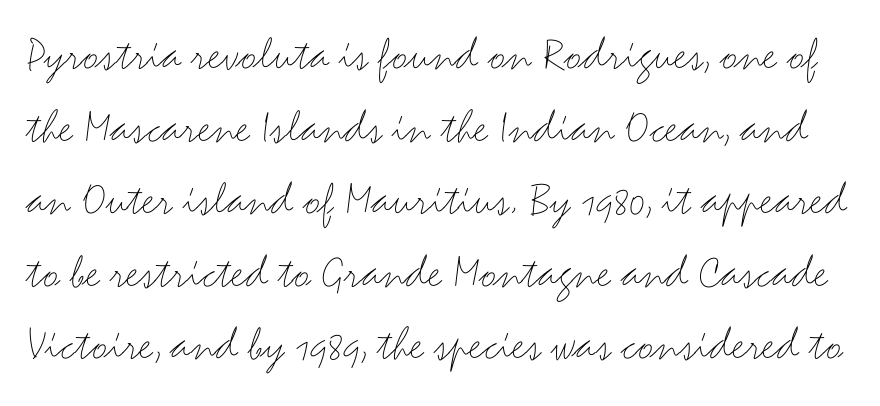
Q: Is the text bold? A: No.
Q: Is the text italic (slanted)? A: Yes.
Q: Is the typeface a serif or a sans-serif typeface? A: Sans-serif.
Q: Is the text underlined? A: No.
Q: Is the spacing between letters normal or unusually wide? A: Normal.
Q: Is the spacing between lines tight, normal or loose? A: Normal.
Q: Width (condensed, normal, or wide)? A: Wide.
Q: Stroke contrast? A: Medium.
Q: x-height? A: Small.
Q: Monospaced? A: No.
